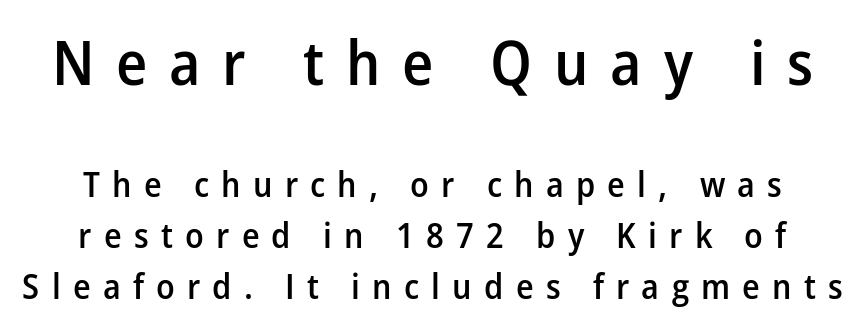
The tracking jumps out immediately: characters are airy and widely separated. A typesetter would mark this as roman, not italic. Leading: standard. The designer went with a sans here, leaving each stem footless. A fair bit of extra ink — the face is semibold, not bold.
